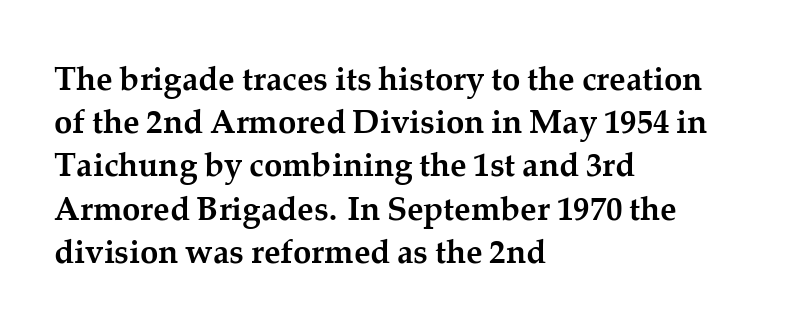
{"serif": "yes", "italic": "no", "bold": "yes", "weight": "semibold", "width": "normal", "stroke_contrast": "medium", "x_height": "medium", "monospaced": "no", "underline": "no", "align": "left", "line_spacing": "normal", "line_spacing_ratio": 1.31, "letter_spacing": "normal", "letter_spacing_em": 0.0, "glyph_px": 33}
